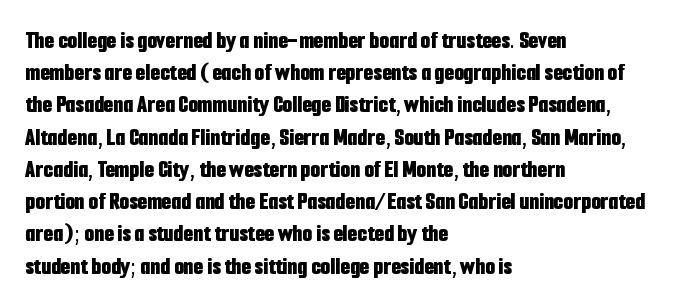
Q: Is the text bold? A: Yes.
Q: Is the text italic (slanted)? A: No, it is upright.
Q: Is the text underlined? A: No.
Q: How is the paragraph aligned? A: Left-aligned.
Q: Is the spacing between letters normal or unusually wide? A: Normal.
Q: Is the spacing between lines tight, normal or loose? A: Normal.
